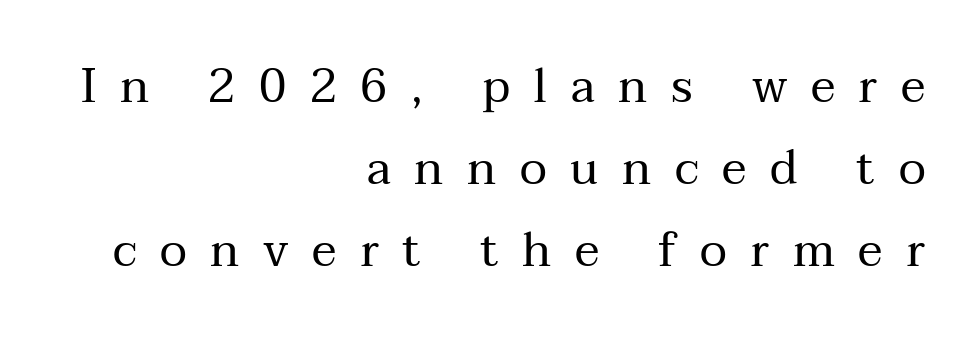
{"serif": "yes", "italic": "no", "bold": "no", "weight": "regular", "width": "normal", "stroke_contrast": "medium", "x_height": "medium", "monospaced": "no", "underline": "no", "align": "right", "line_spacing_ratio": 1.75, "letter_spacing": "wide", "letter_spacing_em": 0.5, "glyph_px": 47}
